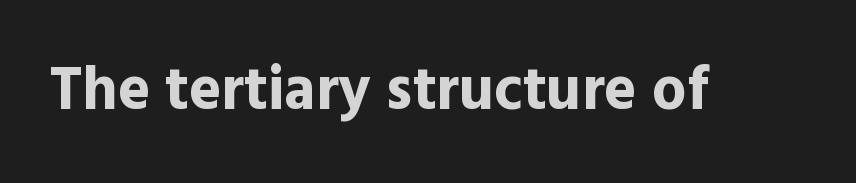
This is heavy type, rendered in bold. Underlining? Definitely not there. Designer's note — italics off, roman on. This is sans-serif lettering, the kind often seen on screens and signage.
